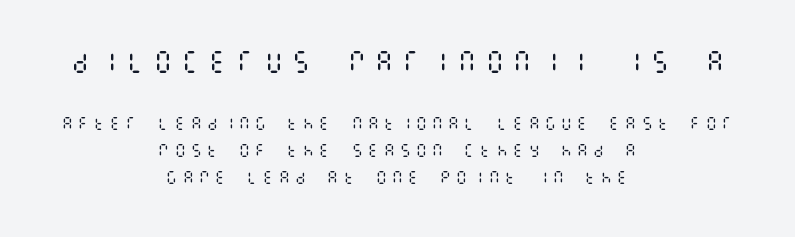
{"italic": "no", "bold": "no", "underline": "no", "align": "center", "line_spacing": "loose", "line_spacing_ratio": 1.93, "letter_spacing": "wide", "letter_spacing_em": 0.35, "larger_block": "first", "size_ratio": 1.71, "glyph_px": 24}
